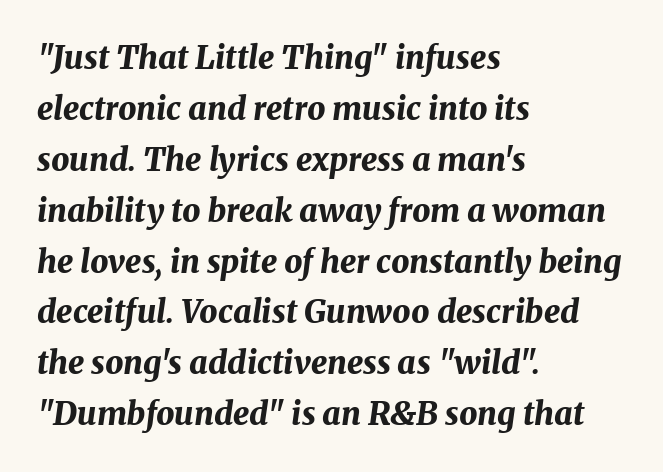
Q: Is the text bold? A: Yes.
Q: Is the text italic (slanted)? A: Yes, it leans right by about 8 degrees.
Q: Is the text underlined? A: No.
Q: How is the paragraph aligned? A: Left-aligned.
Q: Is the spacing between letters normal or unusually wide? A: Normal.
Q: Is the spacing between lines tight, normal or loose? A: Normal.
Q: Width (condensed, normal, or wide)? A: Normal.
Q: Stroke contrast? A: Medium.
Q: x-height? A: Medium.
Q: Monospaced? A: No.
